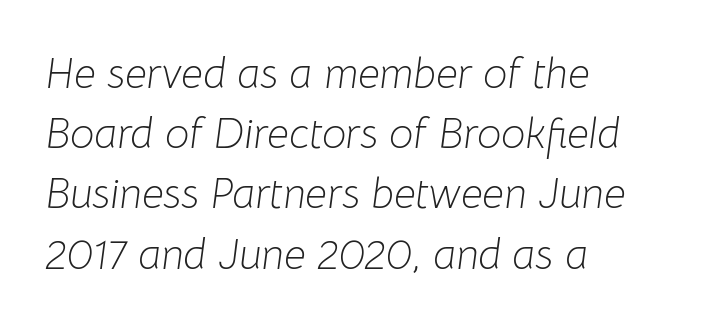
These lines stack with their left ends in a neat column. Quick note: underline off. This sample has the flowing, uneven cadence of proportional lettering. Stem width sits at or under what a default text font uses.
